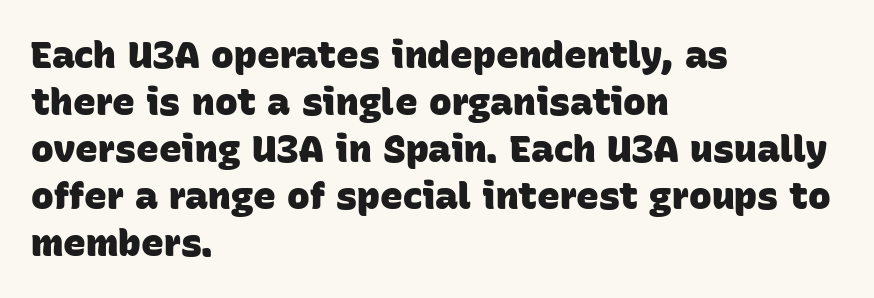
Q: Is the text bold? A: Yes.
Q: Is the typeface a serif or a sans-serif typeface? A: Sans-serif.
Q: Is the text underlined? A: No.
Q: How is the paragraph aligned? A: Left-aligned.
Q: Is the spacing between letters normal or unusually wide? A: Normal.
Q: Width (condensed, normal, or wide)? A: Normal.
Q: Stroke contrast? A: Low.
Q: x-height? A: Large.
Q: Monospaced? A: No.
